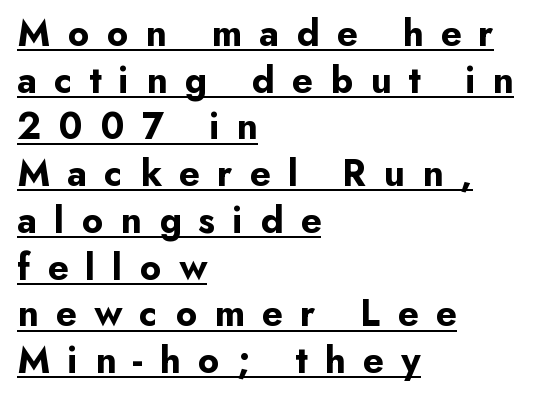
The image shows 38 px bold sans-serif type, upright; set left-aligned, line spacing 1.23x, unusually wide letter spacing (+0.45 em), underlined; low stroke contrast and a small x-height.
